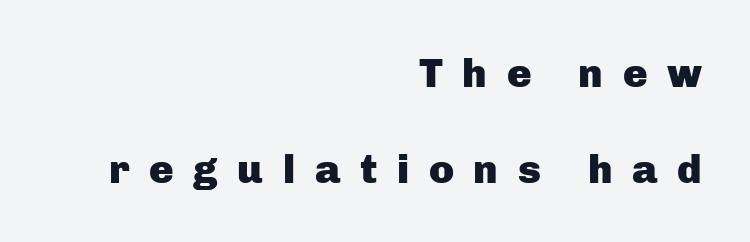
The image shows 41 px heavy sans-serif type, upright; set right-aligned, loose line spacing (2.34x), unusually wide letter spacing (+0.48 em), not underlined; low stroke contrast and a medium x-height.
